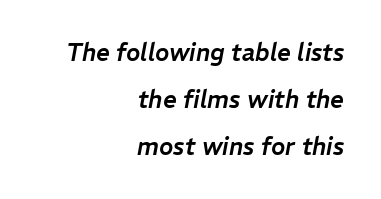
The image shows 24 px text type, italic (leaning right); set right-aligned, loose line spacing (1.95x), normal letter spacing, not underlined.
